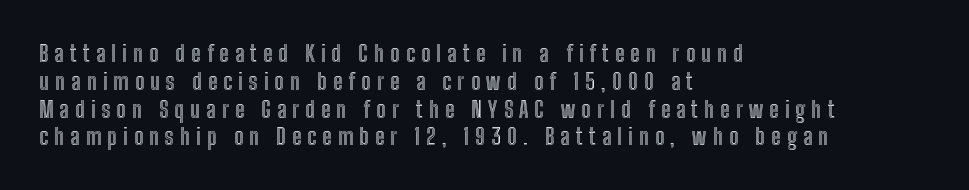
The image shows 23 px text type, upright; set left-aligned, line spacing 1.21x, unusually wide letter spacing (+0.26 em), not underlined.
